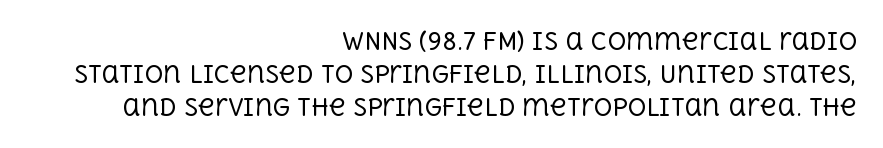
These glyphs show unthickened strokes, regular width or finer. Notice how descenders clear the ascenders below comfortably — that's standard leading. In terms of posture, this sample is upright. Inter-character spacing is left at the font's built-in metrics.
